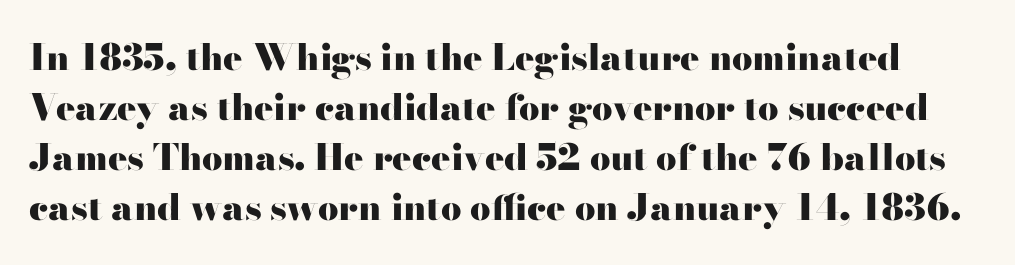
The image shows 36 px heavy, wide serif type, upright; set normal line spacing (1.39x), normal letter spacing, not underlined; high stroke contrast and a small x-height.
